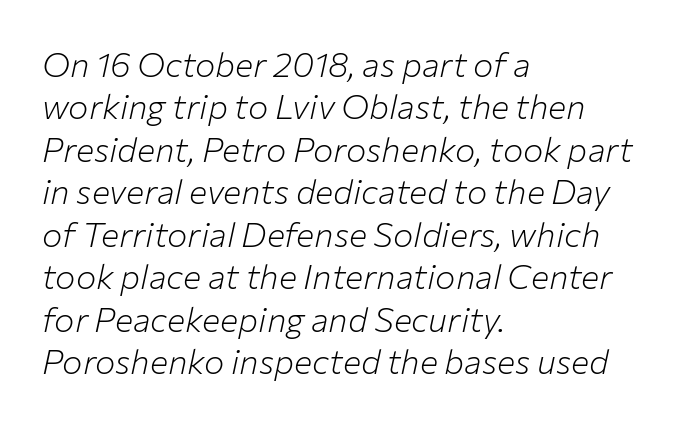
Q: Is the text bold? A: No.
Q: Is the text italic (slanted)? A: Yes, it leans right by about 12 degrees.
Q: Is the text underlined? A: No.
Q: How is the paragraph aligned? A: Left-aligned.
Q: Is the spacing between letters normal or unusually wide? A: Normal.
Q: Is the spacing between lines tight, normal or loose? A: Normal.
Q: Width (condensed, normal, or wide)? A: Normal.
Q: Stroke contrast? A: Low.
Q: x-height? A: Medium.
Q: Monospaced? A: No.
